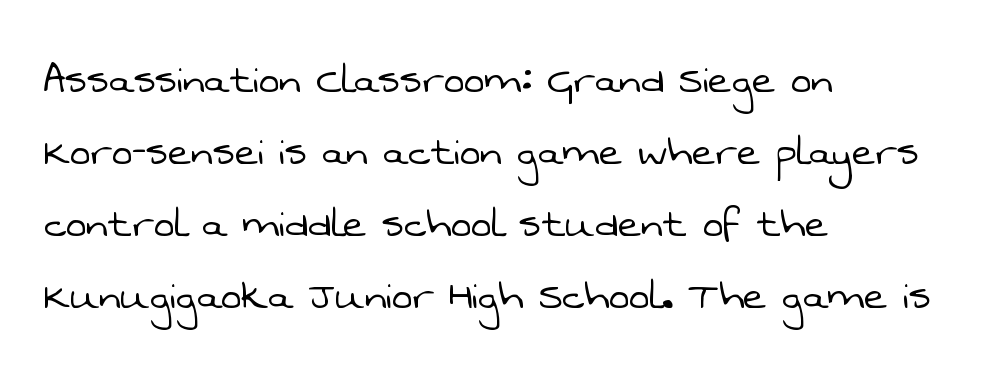
{"serif": "no", "bold": "no", "weight": "light", "width": "normal", "stroke_contrast": "low", "x_height": "medium", "monospaced": "no", "underline": "no", "align": "left", "line_spacing": "normal", "line_spacing_ratio": 1.47, "letter_spacing": "normal", "letter_spacing_em": 0.0, "glyph_px": 49}
